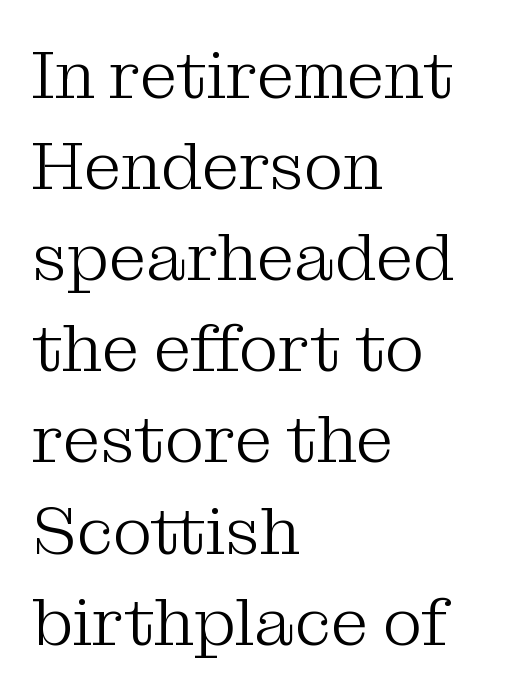
The image shows 67 px light serif type, upright; set left-aligned, normal line spacing (1.36x), normal letter spacing, not underlined; medium stroke contrast and a medium x-height.
